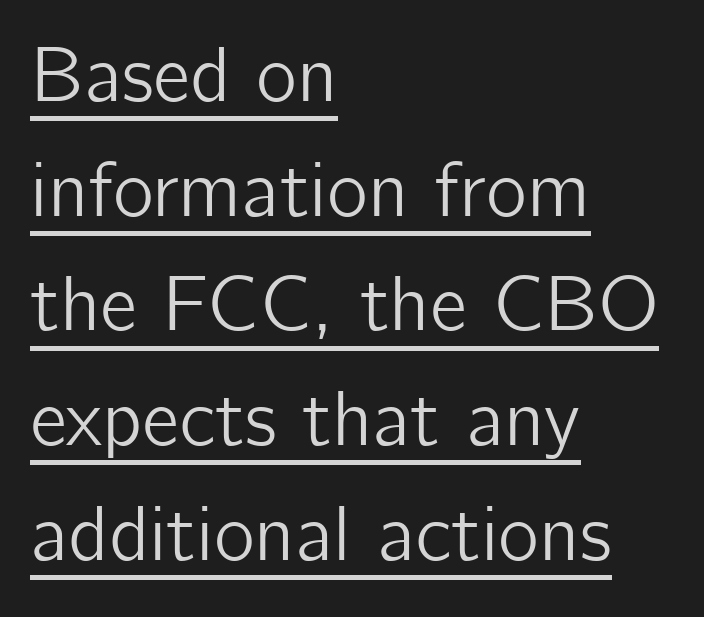
Check the space under the baseline: a stroke is drawn there. A sans-serif font was chosen for this passage. The typesetter chose a ragged-right arrangement here. The space between consecutive lines is moderate. In terms of letterspacing, this is plain default setting. Do the characters align in a grid? No, the font is proportional.
